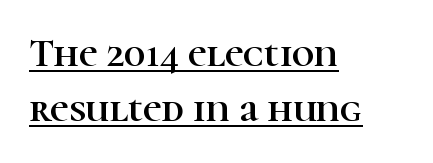
Serifs: yes, visible at the terminals of the letterforms. Each letter keeps its own natural width here, so spacing adapts to shape. Every row of glyphs begins at an identical x-position on the left. A typesetter would call this zero additional tracking. Vertical strokes here are truly vertical. Does the leading feel generous? No, just average.
